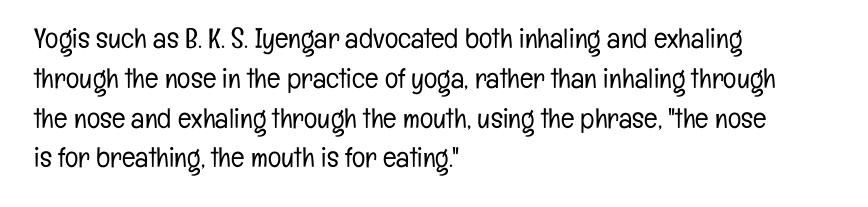
{"serif": "no", "italic": "no", "bold": "no", "weight": "light", "width": "condensed", "stroke_contrast": "low", "x_height": "medium", "monospaced": "no", "underline": "no", "align": "left", "line_spacing": "normal", "line_spacing_ratio": 1.42, "letter_spacing": "normal", "letter_spacing_em": 0.0, "glyph_px": 28}
